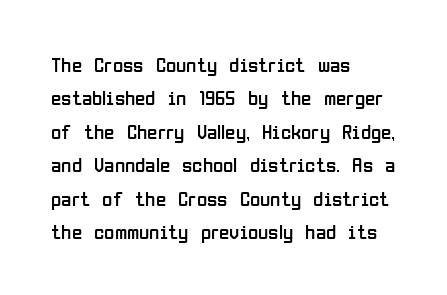
The image shows 21 px text type, upright; set left-aligned, normal line spacing (1.59x), normal letter spacing, not underlined.
